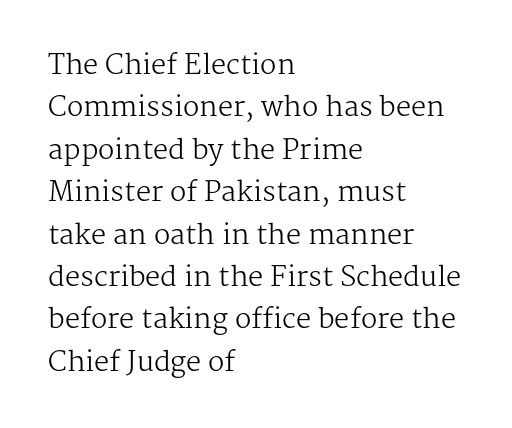
{"italic": "no", "bold": "no", "underline": "no", "align": "left", "line_spacing": "normal", "line_spacing_ratio": 1.57, "letter_spacing": "normal", "letter_spacing_em": 0.0, "glyph_px": 27}
